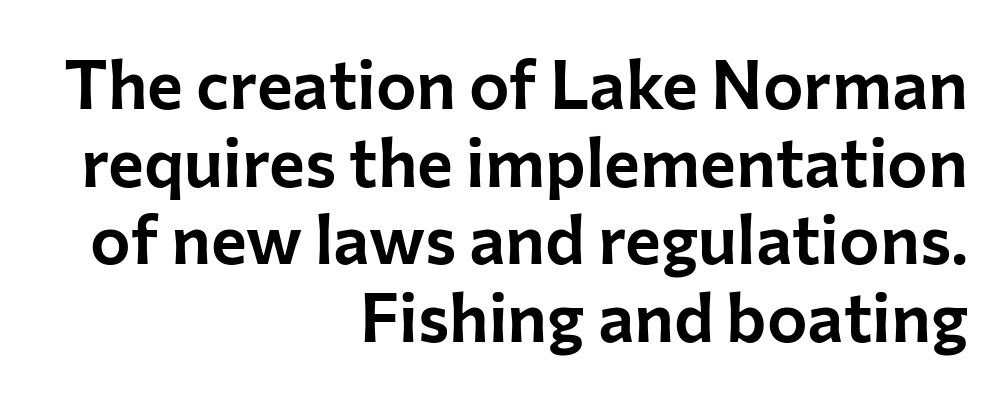
Q: Is the text italic (slanted)? A: No, it is upright.
Q: Is the typeface a serif or a sans-serif typeface? A: Sans-serif.
Q: Is the text underlined? A: No.
Q: How is the paragraph aligned? A: Right-aligned.
Q: Is the spacing between letters normal or unusually wide? A: Normal.
Q: Is the spacing between lines tight, normal or loose? A: Tight.
Q: Width (condensed, normal, or wide)? A: Normal.
Q: Stroke contrast? A: Low.
Q: x-height? A: Medium.
Q: Monospaced? A: No.
